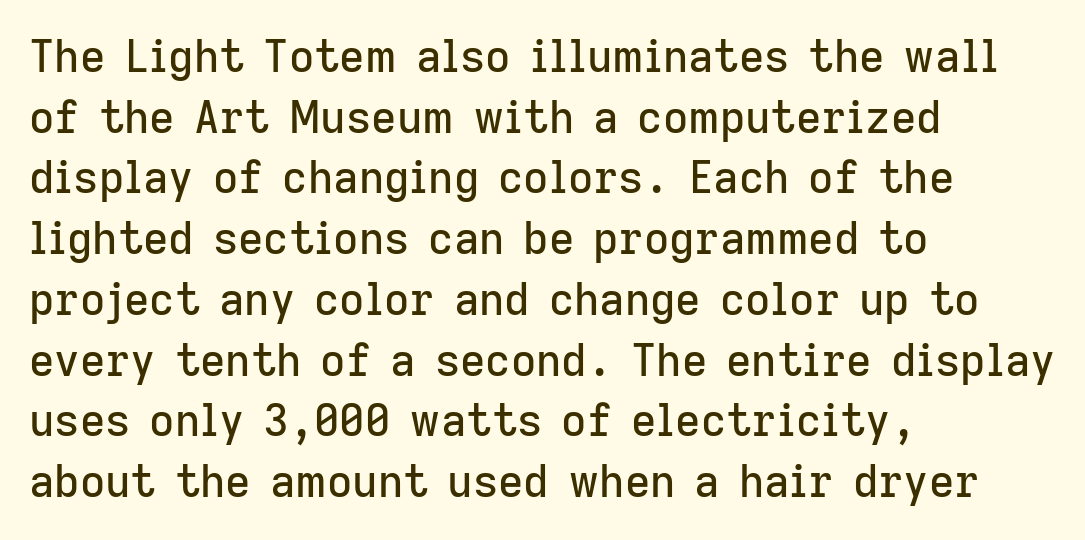
{"serif": "no", "italic": "no", "width": "normal", "stroke_contrast": "low", "x_height": "medium", "monospaced": "no", "underline": "no", "align": "left", "line_spacing": "normal", "line_spacing_ratio": 1.38, "letter_spacing": "normal", "letter_spacing_em": 0.0, "glyph_px": 44}
